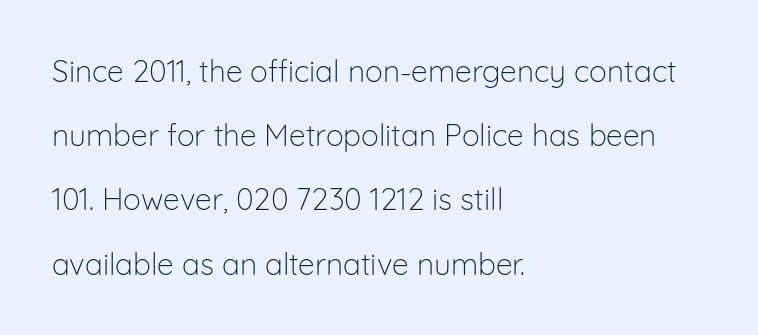
Q: Is the text bold? A: No.
Q: Is the text italic (slanted)? A: No, it is upright.
Q: Is the typeface a serif or a sans-serif typeface? A: Sans-serif.
Q: Is the text underlined? A: No.
Q: How is the paragraph aligned? A: Left-aligned.
Q: Is the spacing between letters normal or unusually wide? A: Normal.
Q: Is the spacing between lines tight, normal or loose? A: Loose.
Q: Width (condensed, normal, or wide)? A: Normal.
Q: Stroke contrast? A: Low.
Q: x-height? A: Medium.
Q: Monospaced? A: No.
